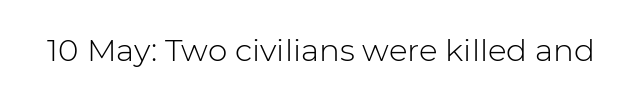
The passage shown is typeset with a sans-serif family. A roman cut, with each character standing at attention. The strip under each line holds only bare page. Caption: face not bold, strokes unweighted.
